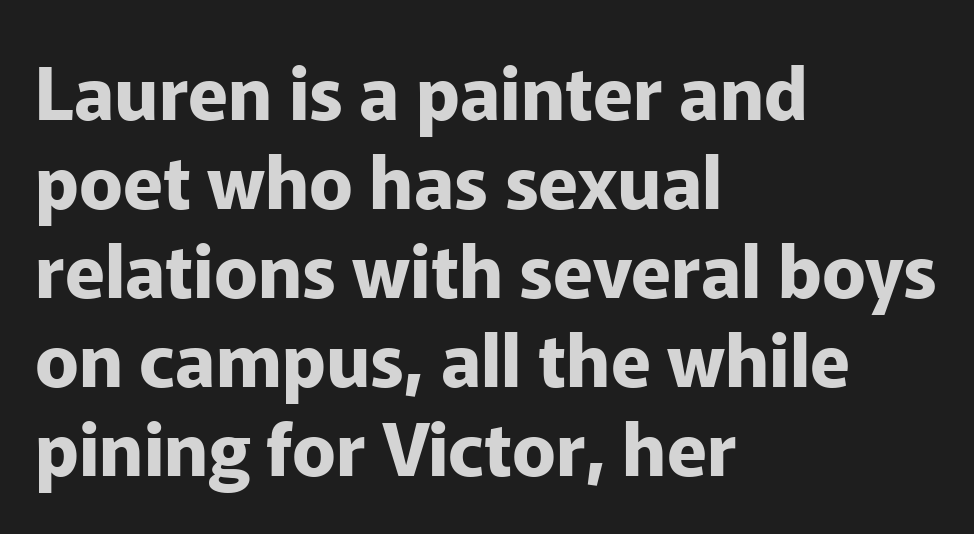
The image shows 73 px bold sans-serif type, upright; set left-aligned, line spacing 1.22x, normal letter spacing, not underlined; low stroke contrast and a medium x-height.
